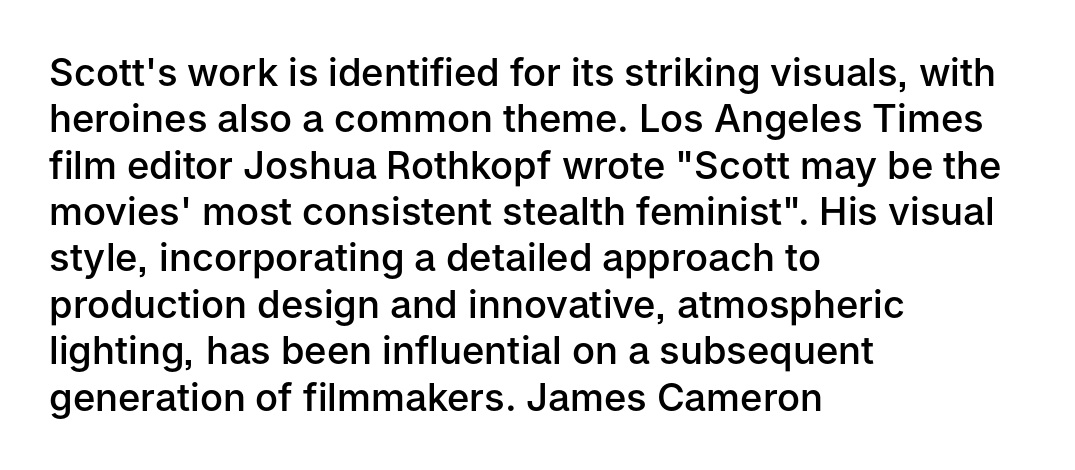
The image shows 38 px semibold sans-serif type, upright; set left-aligned, line spacing 1.22x, normal letter spacing, not underlined; low stroke contrast and a medium x-height.
